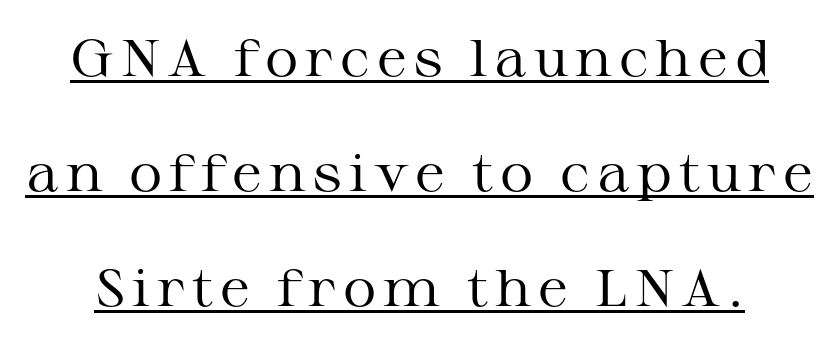
{"serif": "yes", "italic": "no", "bold": "no", "weight": "regular", "width": "wide", "stroke_contrast": "medium", "x_height": "medium", "monospaced": "no", "underline": "yes", "line_spacing": "loose", "line_spacing_ratio": 2.21, "glyph_px": 52}
